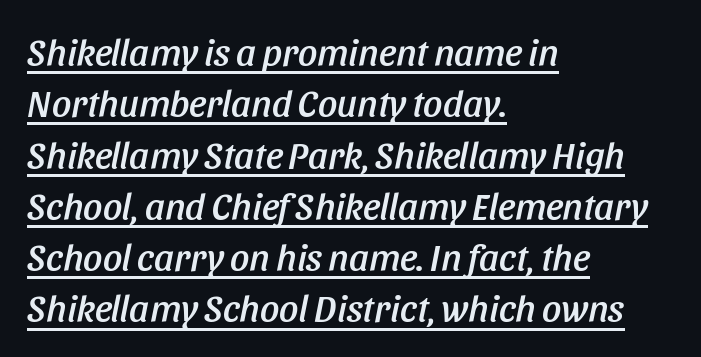
{"italic": "yes", "lean": "right", "slant_degrees": 11, "width": "condensed", "stroke_contrast": "low", "x_height": "large", "monospaced": "no", "underline": "yes", "align": "left", "line_spacing": "normal", "line_spacing_ratio": 1.35, "letter_spacing": "normal", "letter_spacing_em": 0.0, "glyph_px": 38}
